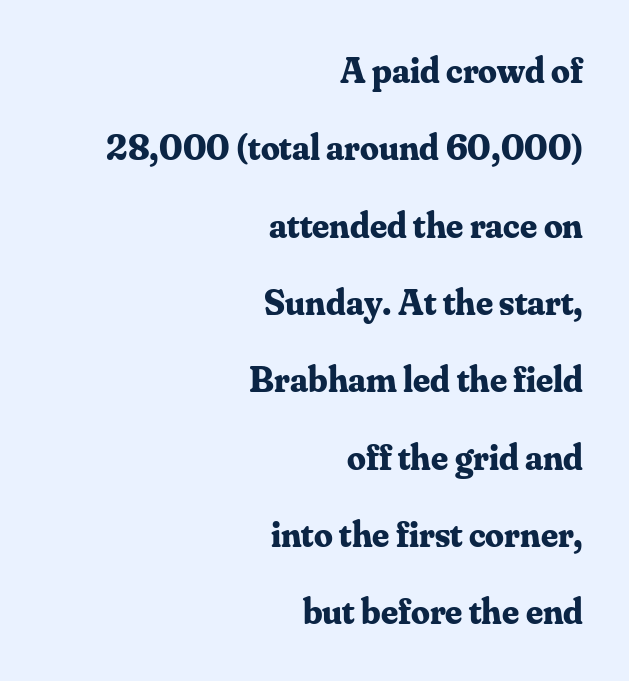
The image shows 37 px bold serif type, upright; set right-aligned, loose line spacing (2.09x), normal letter spacing, not underlined; medium stroke contrast and a small x-height.
